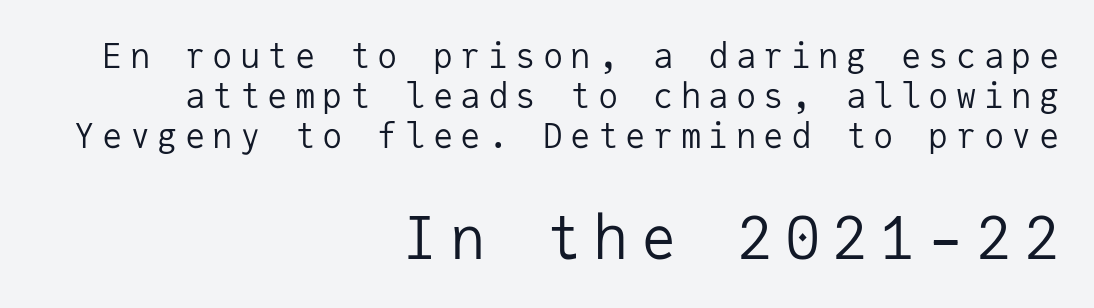
Heft: none added — not bold. Substantial extra tracking has been applied to these lines. The type sits square on the baseline with zero lean. Quick note: underline off. The passage shown is typeset with a sans-serif family. Line endings align vertically; line beginnings do not.
